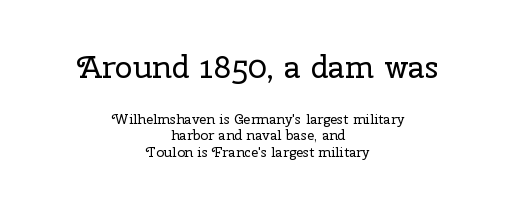
Q: Is the text bold? A: No.
Q: Is the text italic (slanted)? A: No, it is upright.
Q: Is the typeface a serif or a sans-serif typeface? A: Serif.
Q: Is the text underlined? A: No.
Q: How is the paragraph aligned? A: Centered.
Q: Is the spacing between letters normal or unusually wide? A: Normal.
Q: Which block of text is set in a larger size, the first (top) or the second (bottom)? A: The first (top) one.
Q: Width (condensed, normal, or wide)? A: Normal.
Q: Stroke contrast? A: Low.
Q: x-height? A: Medium.
Q: Monospaced? A: No.
